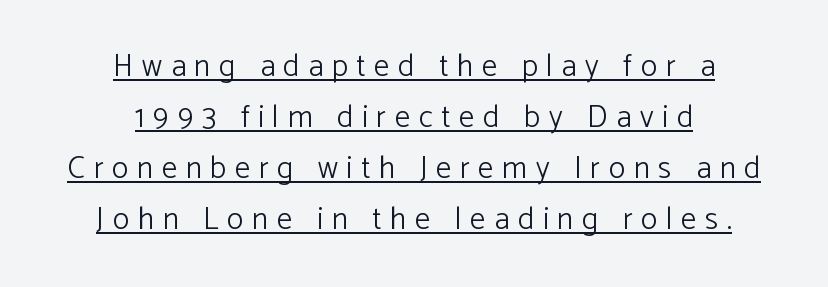
The image shows 31 px light sans-serif type, upright; set centered, normal line spacing (1.64x), unusually wide letter spacing (+0.28 em), underlined; low stroke contrast and a medium x-height.
